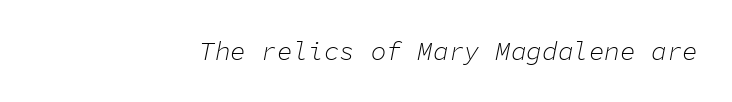
{"italic": "yes", "lean": "right", "slant_degrees": 11, "bold": "no", "underline": "no", "letter_spacing": "normal", "letter_spacing_em": 0.0, "glyph_px": 26}
